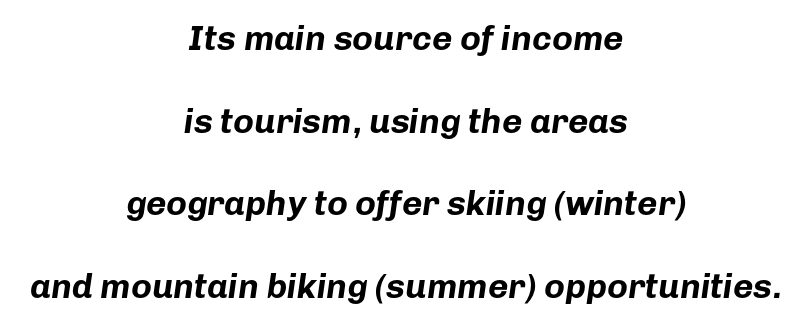
{"italic": "yes", "lean": "right", "slant_degrees": 8, "bold": "yes", "weight": "bold", "width": "normal", "stroke_contrast": "low", "x_height": "medium", "monospaced": "no", "underline": "no", "align": "center", "line_spacing": "loose", "line_spacing_ratio": 2.36, "letter_spacing": "normal", "letter_spacing_em": 0.0, "glyph_px": 35}
